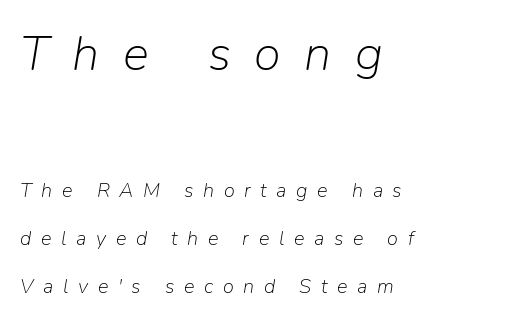
Q: Is the text bold? A: No.
Q: Is the text italic (slanted)? A: Yes, it leans right by about 9 degrees.
Q: Is the text underlined? A: No.
Q: How is the paragraph aligned? A: Left-aligned.
Q: Is the spacing between letters normal or unusually wide? A: Unusually wide.
Q: Is the spacing between lines tight, normal or loose? A: Loose.
Q: Which block of text is set in a larger size, the first (top) or the second (bottom)? A: The first (top) one.
Q: Width (condensed, normal, or wide)? A: Normal.
Q: Stroke contrast? A: Low.
Q: x-height? A: Medium.
Q: Monospaced? A: No.
